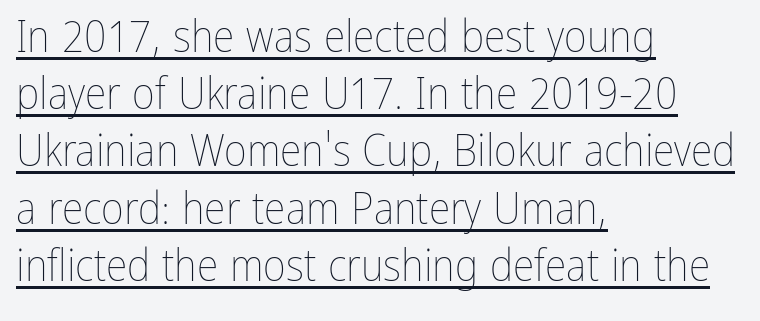
You could not count columns in this text — the font is proportionally spaced. A rule runs beneath these lines of type. Upright lettering throughout. The line-height multiplier appears to be the usual default. Each word holds together tightly as a unit, with standard inter-letter gaps.
